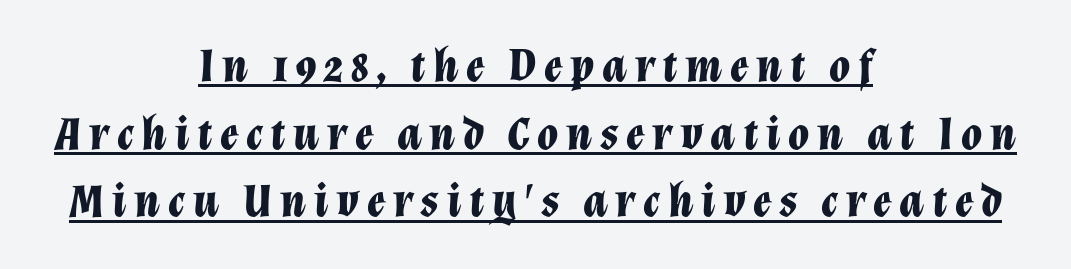
{"italic": "yes", "lean": "right", "slant_degrees": 12, "bold": "yes", "weight": "bold", "width": "normal", "stroke_contrast": "low", "x_height": "medium", "monospaced": "no", "underline": "yes", "align": "center", "line_spacing": "normal", "line_spacing_ratio": 1.41, "glyph_px": 48}
